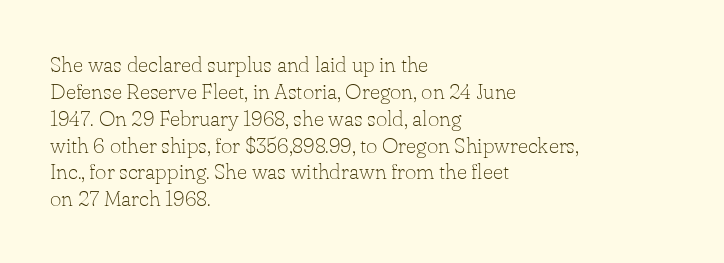
The image shows 22 px text type, upright; set left-aligned, line spacing 1.22x, normal letter spacing, not underlined.
